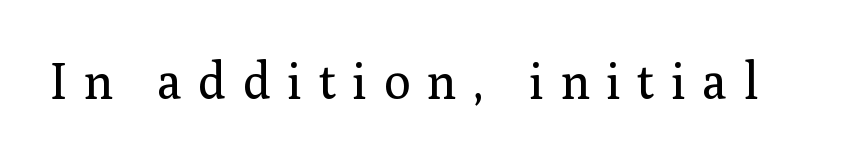
Q: Is the text bold? A: No.
Q: Is the text italic (slanted)? A: No, it is upright.
Q: Is the typeface a serif or a sans-serif typeface? A: Serif.
Q: Is the text underlined? A: No.
Q: Is the spacing between letters normal or unusually wide? A: Unusually wide.
Q: Width (condensed, normal, or wide)? A: Normal.
Q: Stroke contrast? A: Medium.
Q: x-height? A: Medium.
Q: Monospaced? A: No.
